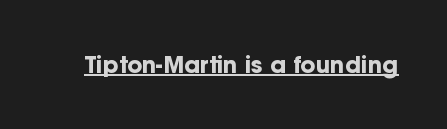
{"italic": "no", "bold": "yes", "underline": "yes", "letter_spacing": "normal", "letter_spacing_em": 0.0, "glyph_px": 23}
